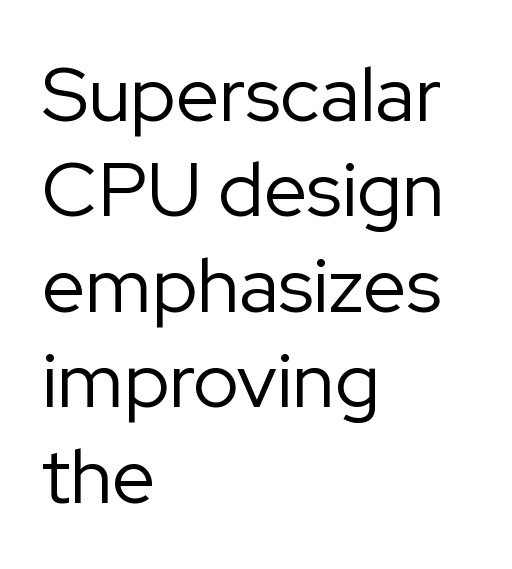
Each line starts at the same left margin while the right side varies. Nothing sits at the stroke ends, so this counts as sans-serif. Spacing between characters is what you'd get straight out of the box. The weight tops out at a normal text grade.
